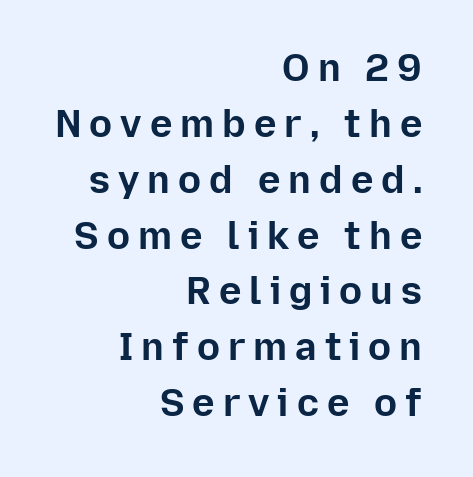
Q: Is the text bold? A: Yes.
Q: Is the text italic (slanted)? A: No, it is upright.
Q: Is the typeface a serif or a sans-serif typeface? A: Sans-serif.
Q: Is the text underlined? A: No.
Q: How is the paragraph aligned? A: Right-aligned.
Q: Is the spacing between letters normal or unusually wide? A: Unusually wide.
Q: Is the spacing between lines tight, normal or loose? A: Normal.
Q: Width (condensed, normal, or wide)? A: Normal.
Q: Stroke contrast? A: Low.
Q: x-height? A: Medium.
Q: Monospaced? A: No.
